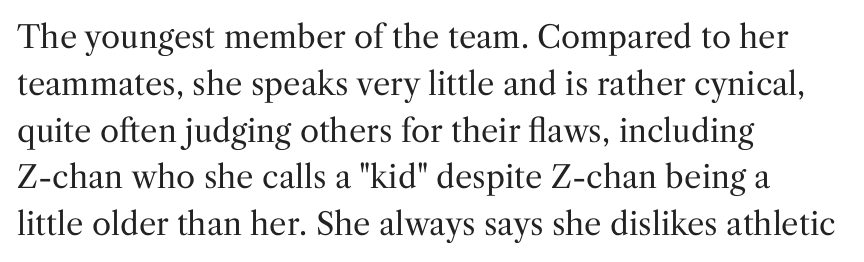
Do the characters align in a grid? No, the font is proportional. Reading down the block, your eye returns to a fixed left position each line. Just letters on the line, the space beneath them empty. The face used here is seriffed, in the tradition of book romans. Compared with typical body copy, the letter spacing here is the same.
